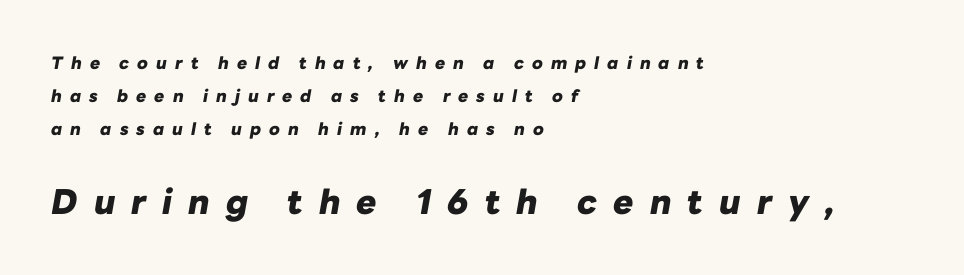
The image shows 34 px heavy type, italic (leaning right); set left-aligned, loose line spacing (1.95x), unusually wide letter spacing (+0.47 em), not underlined; the second (bottom) block is 2.0x larger; low stroke contrast and a medium x-height.
